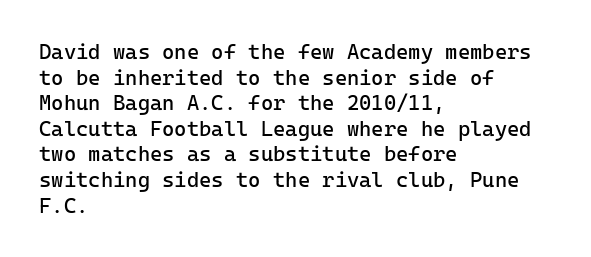
Does extra space separate the letters? No, they use regular spacing. The passage is arranged the way most books set body copy — flush left. The area under the type is left untouched. The face looks like a standard text weight, possibly lighter. Notice how the stems are strictly vertical — no italics here.
